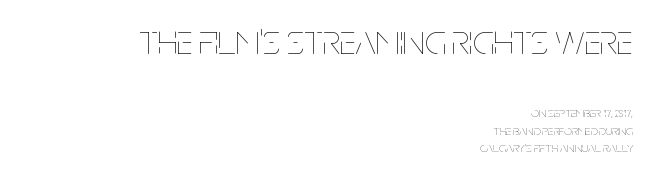
The image shows 42 px thin, condensed type, upright; set right-aligned, normal line spacing (1.27x), normal letter spacing, not underlined; the first (top) block is 3.0x larger; low stroke contrast and a large x-height.
